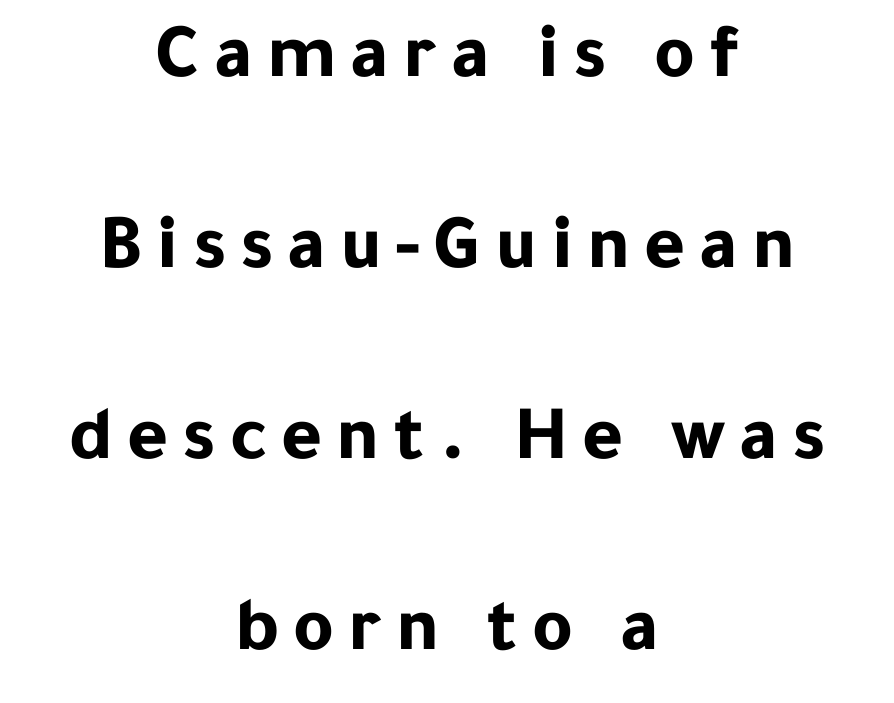
The image shows 78 px bold sans-serif type, upright; set centered, loose line spacing (2.45x), not underlined; low stroke contrast and a medium x-height.
